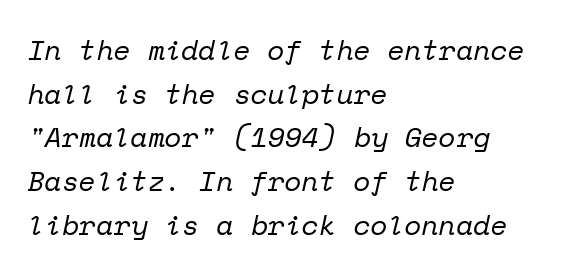
The image shows 28 px regular-weight serif type, italic (leaning right), monospaced; set left-aligned, normal line spacing (1.56x), normal letter spacing, not underlined; low stroke contrast and a medium x-height.
